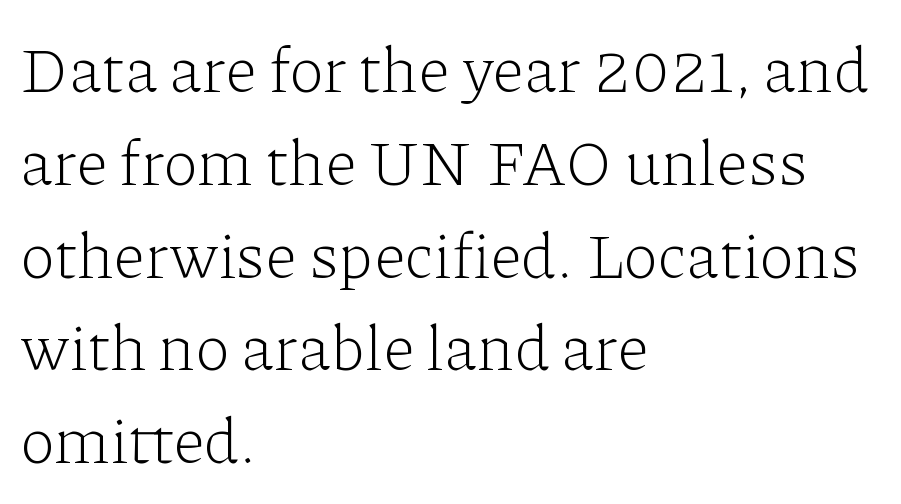
Q: Is the text bold? A: No.
Q: Is the text italic (slanted)? A: No, it is upright.
Q: Is the typeface a serif or a sans-serif typeface? A: Serif.
Q: Is the text underlined? A: No.
Q: How is the paragraph aligned? A: Left-aligned.
Q: Is the spacing between letters normal or unusually wide? A: Normal.
Q: Is the spacing between lines tight, normal or loose? A: Normal.
Q: Width (condensed, normal, or wide)? A: Normal.
Q: Stroke contrast? A: Low.
Q: x-height? A: Medium.
Q: Monospaced? A: No.
